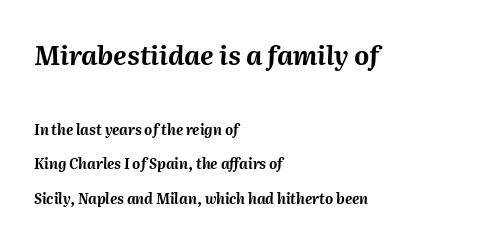
The image shows 26 px bold type, italic (leaning right); set left-aligned, loose line spacing (2.44x), normal letter spacing, not underlined; the first (top) block is 1.86x larger.
